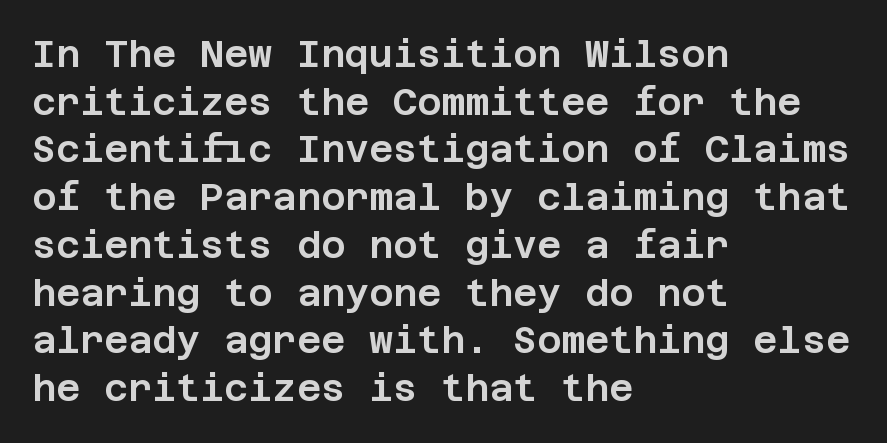
The lines are quadded left. What stands out about the letter spacing? Nothing — it is the standard amount. A roman cut, with each character standing at attention. How would I describe the line gaps? Plain and ordinary. Unlike a traditional serif, this face leaves its strokes unadorned.
